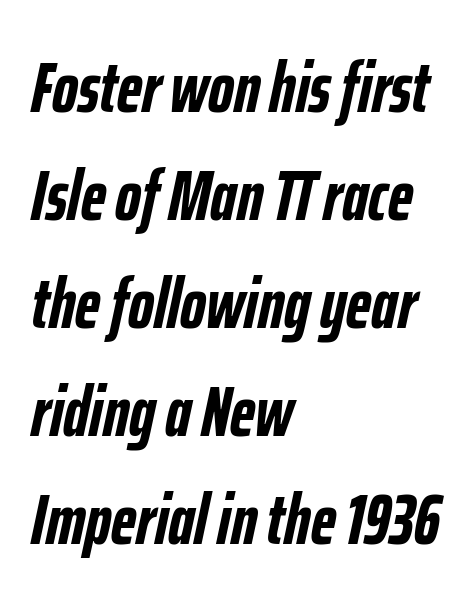
What stands out about the letter spacing? Nothing — it is the standard amount. The face used here has a pronounced slope to its letters. A typesetter would call this leading conventional body-copy spacing. The font is running at its bold setting. Type without underlining.
